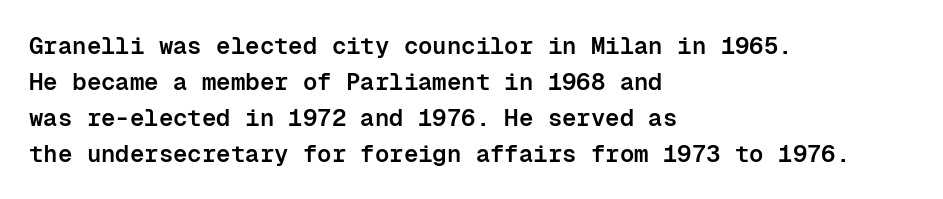
The image shows 24 px text type, upright; set left-aligned, normal line spacing (1.5x), normal letter spacing, not underlined.
